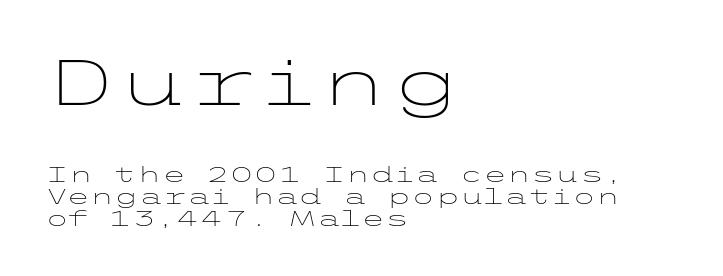
The image shows 65 px light, wide sans-serif type, upright; set left-aligned, tight line spacing (0.99x), normal letter spacing, not underlined; the first (top) block is 2.95x larger; low stroke contrast and a medium x-height.
